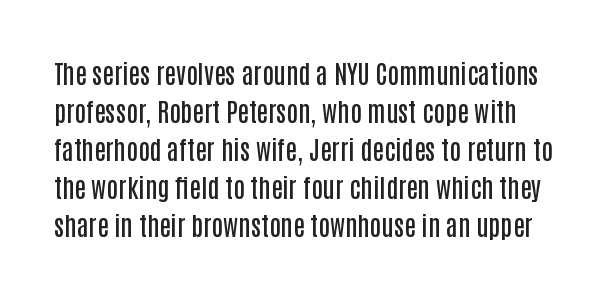
The image shows 26 px text type, upright; set normal line spacing (1.46x), normal letter spacing, not underlined.
